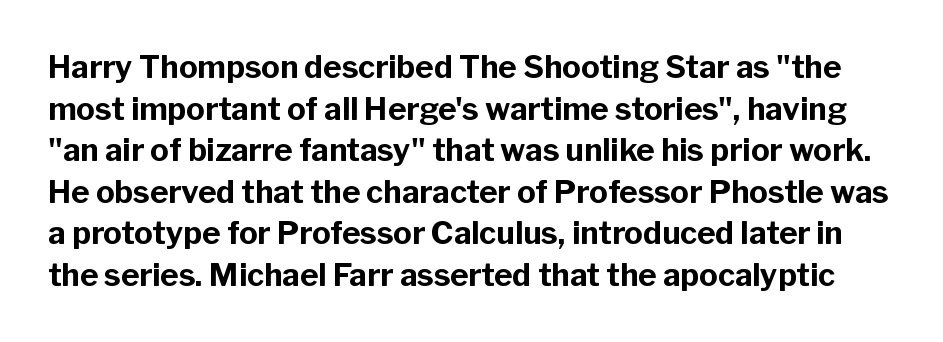
Posture: vertical. Serif or sans? Sans — the stroke terminals are bare. In terms of leading, this rendering sits right in the middle. Characters follow at the spacing the type designer built in. Varying glyph widths throughout — classic text-font behaviour.
